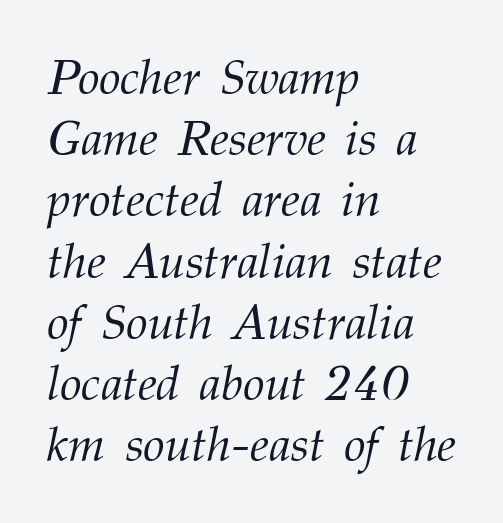
{"serif": "yes", "italic": "yes", "lean": "right", "slant_degrees": 12, "bold": "no", "weight": "light", "width": "normal", "stroke_contrast": "medium", "x_height": "medium", "monospaced": "no", "underline": "no", "align": "left", "line_spacing": "normal", "line_spacing_ratio": 1.25, "letter_spacing": "normal", "letter_spacing_em": 0.0, "glyph_px": 49}
